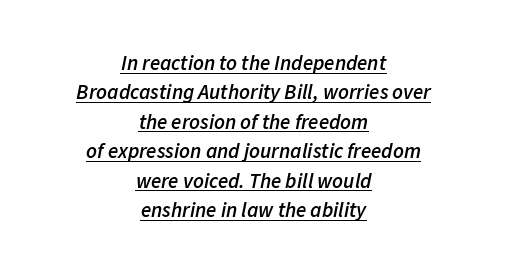
Notice how descenders clear the ascenders below comfortably — that's standard leading. Casual observation: everything's sitting right in the middle. What decoration does the sample have? An underline. Tracking value appears to be zero — textbook default spacing.
